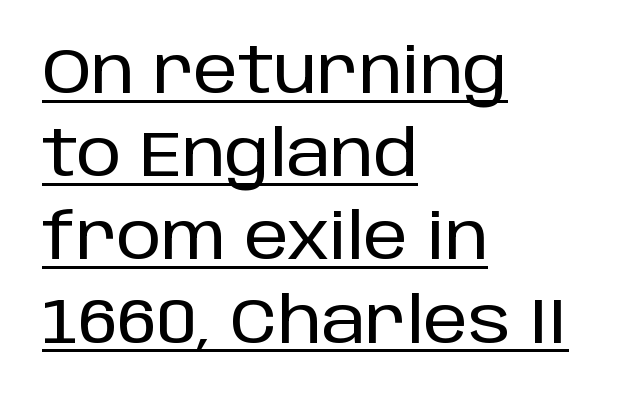
{"serif": "no", "italic": "no", "width": "normal", "stroke_contrast": "low", "x_height": "large", "monospaced": "no", "underline": "yes", "align": "left", "line_spacing": "normal", "line_spacing_ratio": 1.3, "letter_spacing": "normal", "letter_spacing_em": 0.0, "glyph_px": 64}
